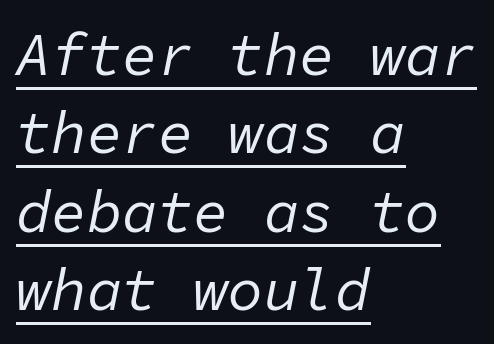
{"italic": "yes", "lean": "right", "slant_degrees": 11, "bold": "no", "weight": "regular", "width": "normal", "stroke_contrast": "low", "x_height": "medium", "monospaced": "yes", "underline": "yes", "align": "left", "line_spacing": "normal", "line_spacing_ratio": 1.33, "letter_spacing": "normal", "letter_spacing_em": 0.0, "glyph_px": 59}
